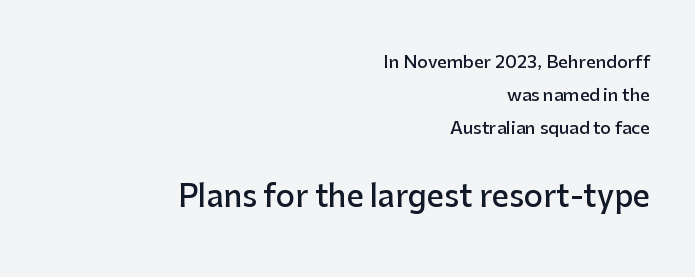
Posture: vertical. Which margin do the lines hug? The right one — the left edge is uneven. The face used here appears at its bigger size in the lower chunk. The face used here is proportionally spaced, like ordinary book or web type. The space directly below the letters is spotless. A sans-serif font was chosen for this passage.
